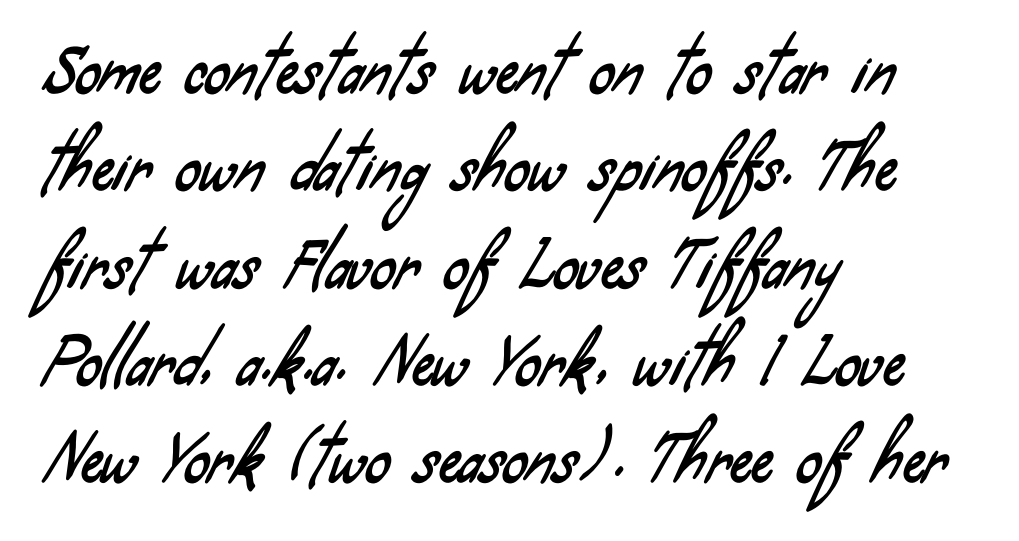
Q: Is the typeface a serif or a sans-serif typeface? A: Sans-serif.
Q: Is the text underlined? A: No.
Q: How is the paragraph aligned? A: Left-aligned.
Q: Is the spacing between letters normal or unusually wide? A: Normal.
Q: Is the spacing between lines tight, normal or loose? A: Normal.
Q: Width (condensed, normal, or wide)? A: Condensed.
Q: Stroke contrast? A: Low.
Q: x-height? A: Small.
Q: Monospaced? A: No.
